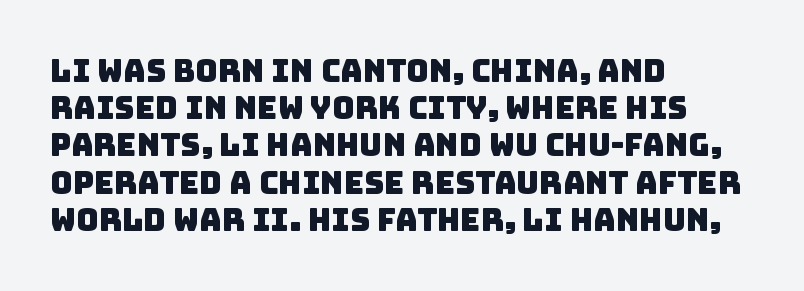
Q: Is the typeface a serif or a sans-serif typeface? A: Sans-serif.
Q: Is the text underlined? A: No.
Q: How is the paragraph aligned? A: Left-aligned.
Q: Is the spacing between letters normal or unusually wide? A: Normal.
Q: Width (condensed, normal, or wide)? A: Normal.
Q: Stroke contrast? A: Low.
Q: x-height? A: Large.
Q: Monospaced? A: No.
